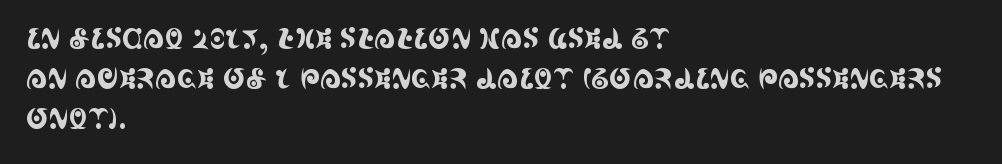
The image shows 27 px text type, upright; set left-aligned, normal line spacing (1.49x), normal letter spacing, not underlined.
